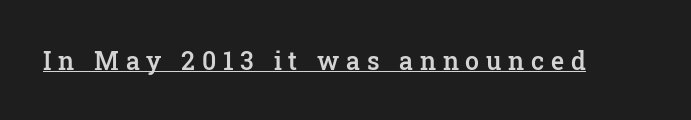
Q: Is the text bold? A: Semi-bold.
Q: Is the text italic (slanted)? A: No, it is upright.
Q: Is the text underlined? A: Yes.
Q: Is the spacing between letters normal or unusually wide? A: Unusually wide.
